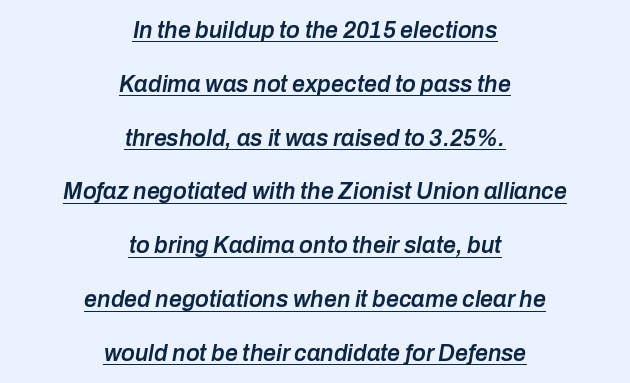
Q: Is the text bold? A: Semi-bold.
Q: Is the text italic (slanted)? A: Yes, it leans right by about 10 degrees.
Q: Is the text underlined? A: Yes.
Q: How is the paragraph aligned? A: Centered.
Q: Is the spacing between letters normal or unusually wide? A: Normal.
Q: Is the spacing between lines tight, normal or loose? A: Loose.
